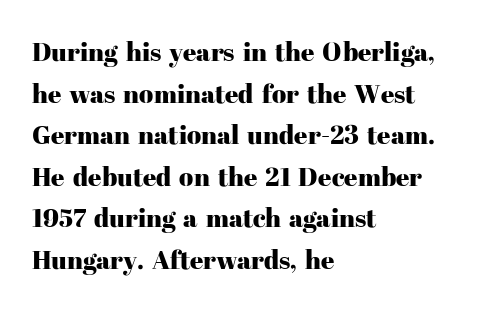
{"italic": "no", "underline": "no", "align": "left", "line_spacing": "normal", "line_spacing_ratio": 1.6, "letter_spacing": "normal", "letter_spacing_em": 0.0, "glyph_px": 26}
